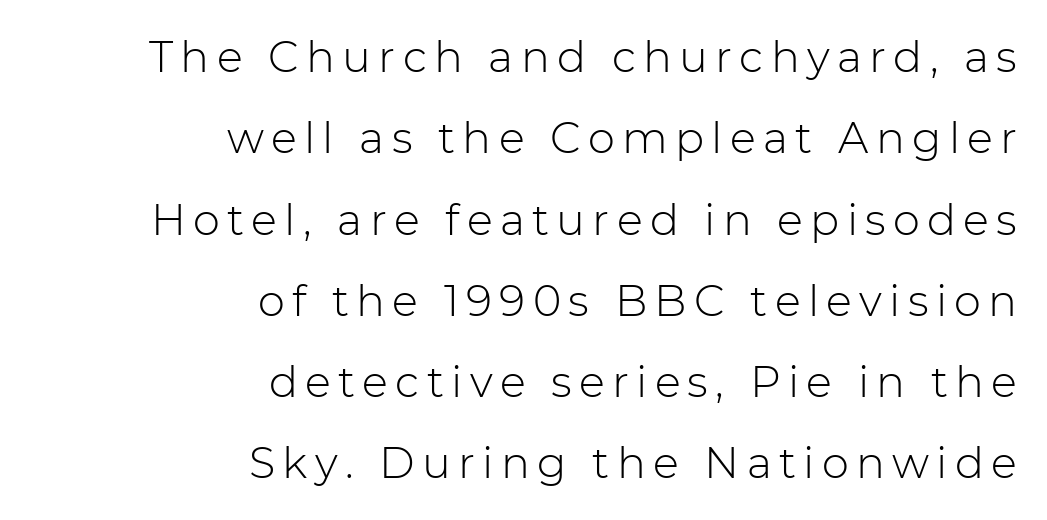
Check the space under the baseline: it is left empty. Check where the strokes stop: nothing finishes them off — pure sans. Rendered with straight, roman letterforms. Reading down the block, your eye finds every line finishing at a fixed right position. Bold? No — there's no thickening of the strokes. Spacing verdict: proportional, widths tailored to each character.
